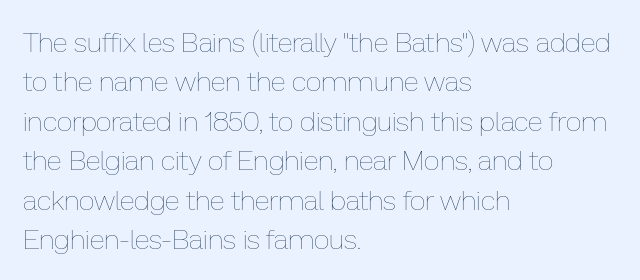
The image shows 28 px thin type, upright; set left-aligned, normal line spacing (1.41x), normal letter spacing, not underlined; low stroke contrast and a medium x-height.
